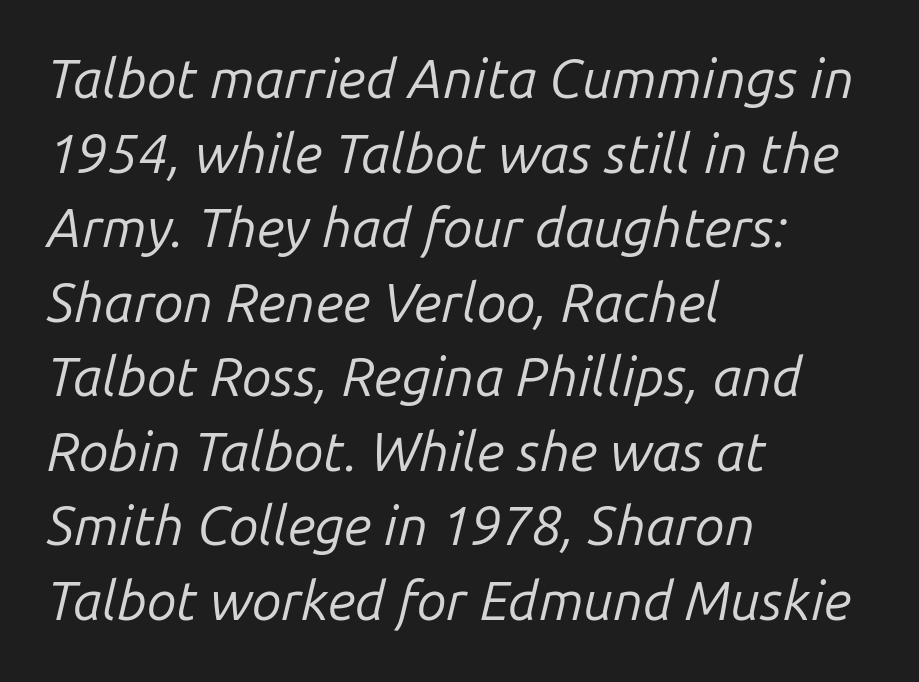
Nobody touched the tracking dial on this one. The rag falls on the right side of this text block. Anything drawn beneath the words? Only blank space. Think standard paragraph weight, or any step lighter than that. Would a proofreader flag this as italicized? Yes. Interline gaps are of average width in this sample.
